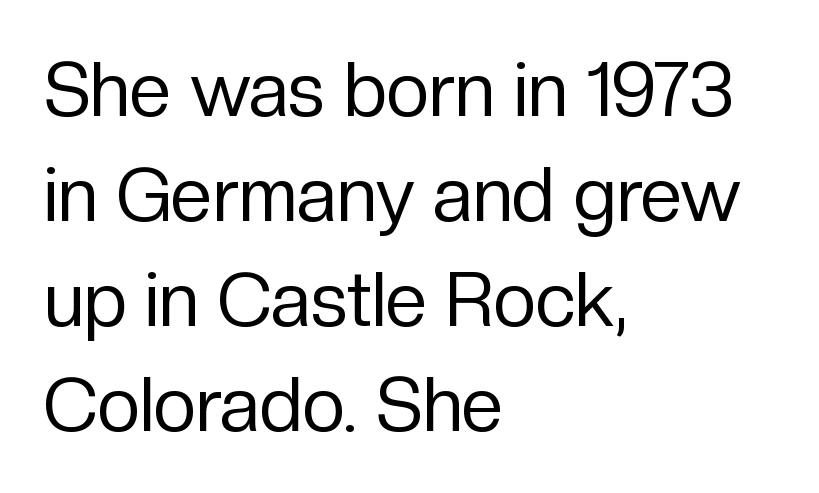
Q: Is the text bold? A: No.
Q: Is the text italic (slanted)? A: No, it is upright.
Q: Is the typeface a serif or a sans-serif typeface? A: Sans-serif.
Q: Is the text underlined? A: No.
Q: How is the paragraph aligned? A: Left-aligned.
Q: Is the spacing between letters normal or unusually wide? A: Normal.
Q: Is the spacing between lines tight, normal or loose? A: Normal.
Q: Width (condensed, normal, or wide)? A: Normal.
Q: Stroke contrast? A: Low.
Q: x-height? A: Medium.
Q: Monospaced? A: No.
